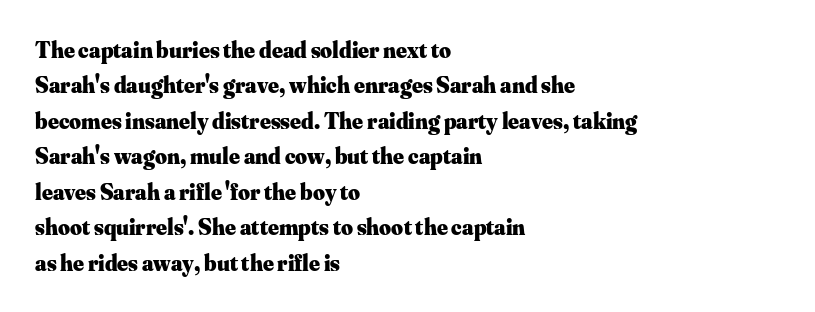
Q: Is the text bold? A: Yes.
Q: Is the text italic (slanted)? A: No, it is upright.
Q: Is the text underlined? A: No.
Q: How is the paragraph aligned? A: Left-aligned.
Q: Is the spacing between letters normal or unusually wide? A: Normal.
Q: Is the spacing between lines tight, normal or loose? A: Normal.
